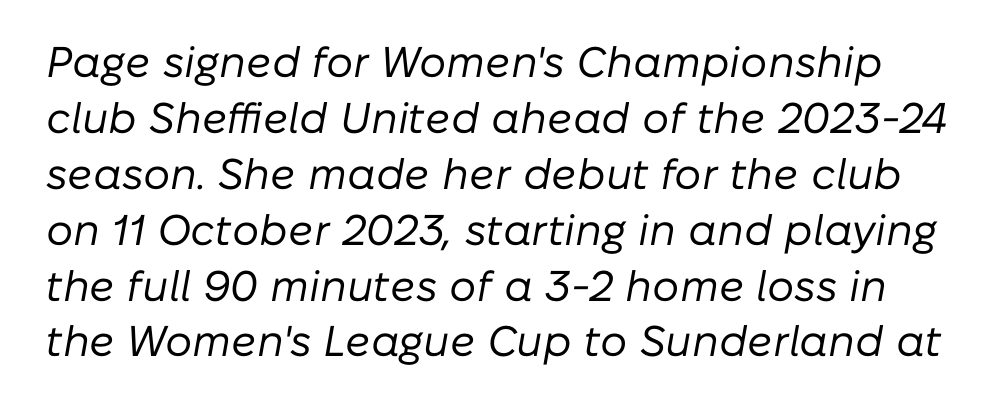
Q: Is the text bold? A: No.
Q: Is the text italic (slanted)? A: Yes, it leans right by about 10 degrees.
Q: Is the text underlined? A: No.
Q: Is the spacing between letters normal or unusually wide? A: Normal.
Q: Is the spacing between lines tight, normal or loose? A: Normal.
Q: Width (condensed, normal, or wide)? A: Normal.
Q: Stroke contrast? A: Low.
Q: x-height? A: Medium.
Q: Monospaced? A: No.
